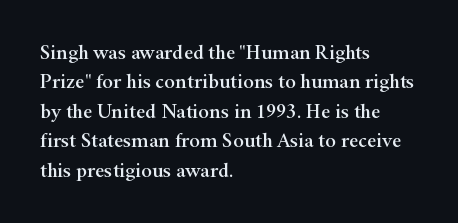
Notice how the passage keeps a crisp vertical edge on the left only. The space directly below the letters is spotless. The designer left line spacing at the default. Honestly, the letter spacing is just normal — you wouldn't notice it. Posture: vertical.
